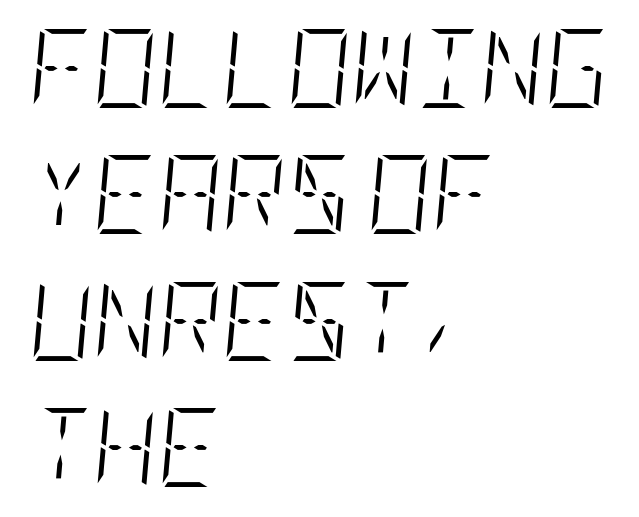
Q: Is the text bold? A: No.
Q: Is the text italic (slanted)? A: Yes, it leans right by about 5 degrees.
Q: Is the text underlined? A: No.
Q: How is the paragraph aligned? A: Left-aligned.
Q: Is the spacing between letters normal or unusually wide? A: Normal.
Q: Is the spacing between lines tight, normal or loose? A: Normal.
Q: Width (condensed, normal, or wide)? A: Condensed.
Q: Stroke contrast? A: Low.
Q: x-height? A: Large.
